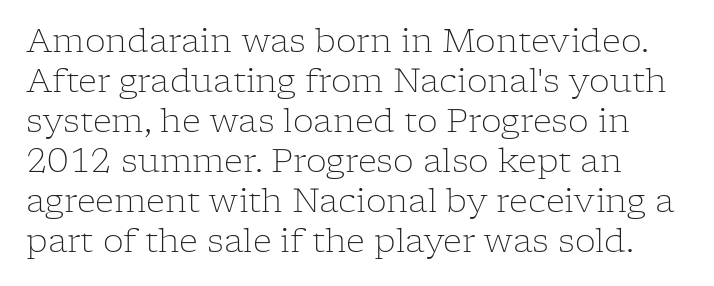
Q: Is the text bold? A: No.
Q: Is the text italic (slanted)? A: No, it is upright.
Q: Is the typeface a serif or a sans-serif typeface? A: Serif.
Q: Is the text underlined? A: No.
Q: How is the paragraph aligned? A: Left-aligned.
Q: Is the spacing between letters normal or unusually wide? A: Normal.
Q: Width (condensed, normal, or wide)? A: Normal.
Q: Stroke contrast? A: Low.
Q: x-height? A: Medium.
Q: Monospaced? A: No.
